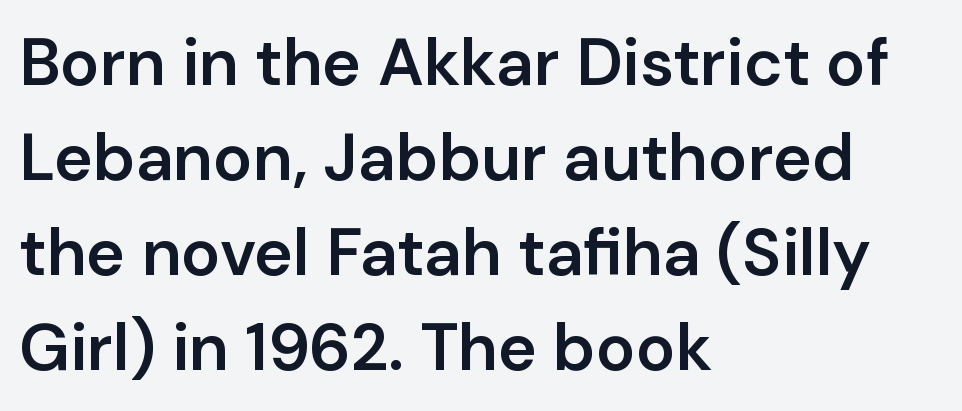
The image shows 66 px semibold sans-serif type, upright; set left-aligned, normal line spacing (1.44x), normal letter spacing, not underlined; low stroke contrast and a medium x-height.
